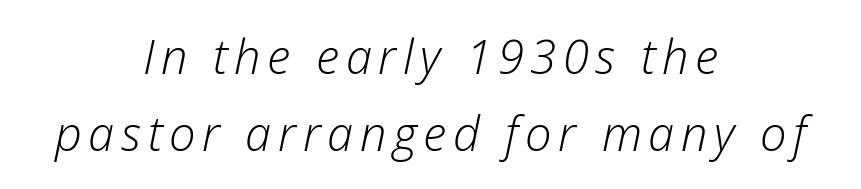
{"italic": "yes", "lean": "right", "slant_degrees": 12, "bold": "no", "weight": "light", "width": "normal", "stroke_contrast": "low", "x_height": "medium", "monospaced": "no", "underline": "no", "align": "center", "line_spacing": "normal", "line_spacing_ratio": 1.64, "glyph_px": 47}
